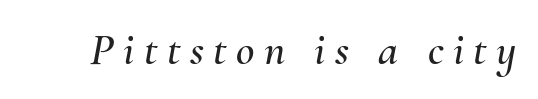
The image shows 45 px text type, italic (leaning right); set unusually wide letter spacing (+0.21 em), not underlined; medium stroke contrast and a small x-height.
